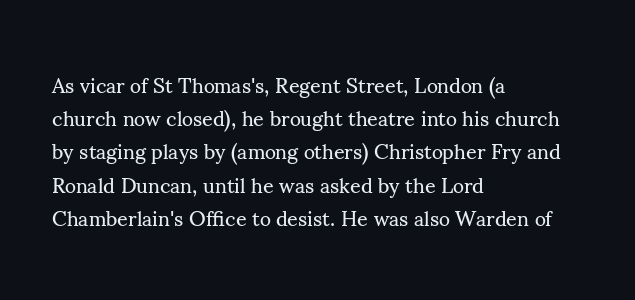
The face looks like a standard text weight, possibly lighter. Short and long lines alike share a common starting point at left. Vertically, the passage feels balanced, rows spaced as you'd expect. A bare baseline throughout the passage. Here the glyphs are tracked normally, forming tight word shapes.
